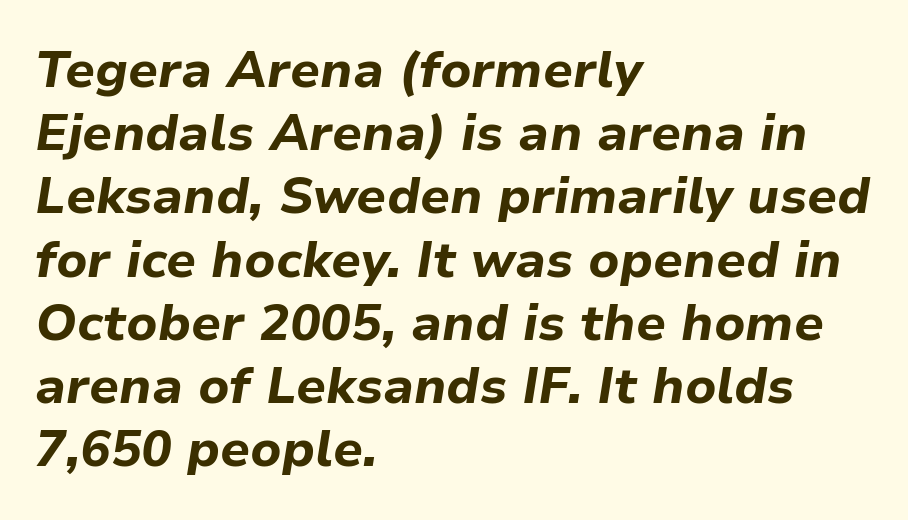
Q: Is the text bold? A: Yes.
Q: Is the text italic (slanted)? A: Yes, it leans right by about 9 degrees.
Q: Is the text underlined? A: No.
Q: How is the paragraph aligned? A: Left-aligned.
Q: Is the spacing between letters normal or unusually wide? A: Normal.
Q: Width (condensed, normal, or wide)? A: Normal.
Q: Stroke contrast? A: Low.
Q: x-height? A: Medium.
Q: Monospaced? A: No.
